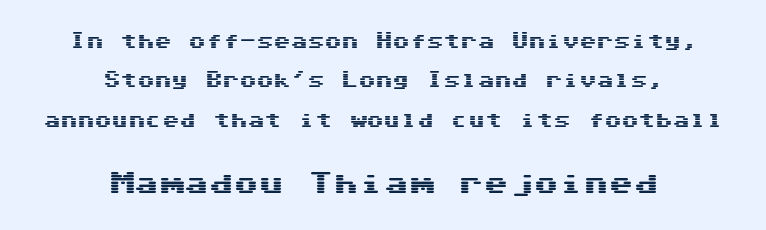
Size contrast runs from small at the top to large at the bottom. Visually the block forms a symmetrical silhouette, jagged on both flanks. There is no visible air inserted between adjacent glyphs. Clear beneath every line of the passage. A roman cut, with each character standing at attention.
